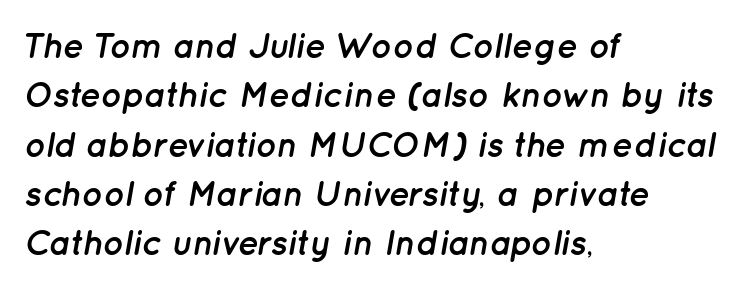
Q: Is the text bold? A: Yes.
Q: Is the text italic (slanted)? A: Yes, it leans right by about 12 degrees.
Q: Is the text underlined? A: No.
Q: How is the paragraph aligned? A: Left-aligned.
Q: Is the spacing between letters normal or unusually wide? A: Normal.
Q: Is the spacing between lines tight, normal or loose? A: Normal.
Q: Width (condensed, normal, or wide)? A: Normal.
Q: Stroke contrast? A: Low.
Q: x-height? A: Medium.
Q: Monospaced? A: No.
